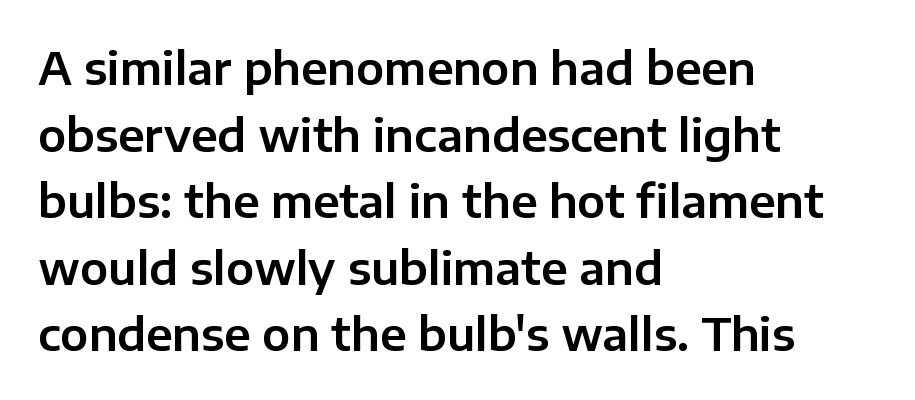
{"serif": "no", "italic": "no", "width": "normal", "stroke_contrast": "low", "x_height": "medium", "monospaced": "no", "underline": "no", "align": "left", "line_spacing": "normal", "line_spacing_ratio": 1.48, "letter_spacing": "normal", "letter_spacing_em": 0.0, "glyph_px": 45}
